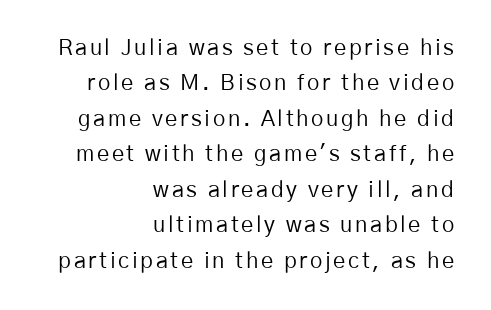
{"italic": "no", "bold": "no", "underline": "no", "align": "right", "line_spacing": "normal", "line_spacing_ratio": 1.61, "glyph_px": 22}
